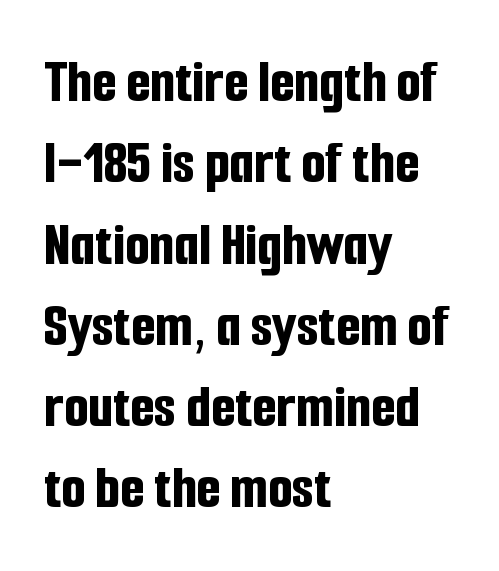
{"serif": "no", "italic": "no", "bold": "yes", "weight": "bold", "width": "condensed", "stroke_contrast": "low", "x_height": "medium", "monospaced": "no", "underline": "no", "align": "left", "line_spacing": "normal", "line_spacing_ratio": 1.29, "letter_spacing": "normal", "letter_spacing_em": 0.0, "glyph_px": 63}
